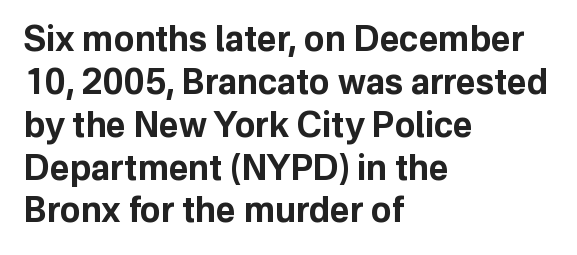
Every character sits straight up, as roman type does. Looks like regular typesetting: each glyph gets only the width it needs. Left-aligned paragraph, ragged on the right. Are there feet on the stems? There aren't — it's a sans. You'd pick this weight for a headline — it's a proper bold.
